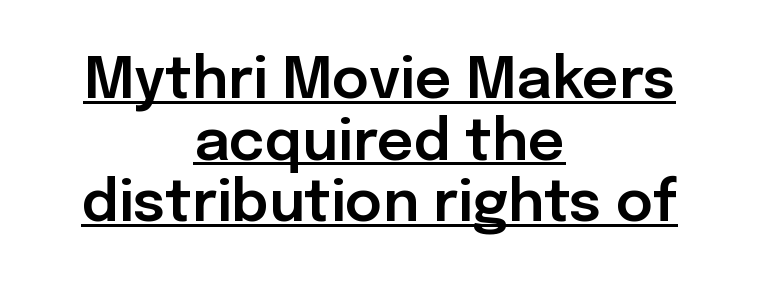
Q: Is the text italic (slanted)? A: No, it is upright.
Q: Is the typeface a serif or a sans-serif typeface? A: Sans-serif.
Q: Is the text underlined? A: Yes.
Q: How is the paragraph aligned? A: Centered.
Q: Is the spacing between letters normal or unusually wide? A: Normal.
Q: Is the spacing between lines tight, normal or loose? A: Tight.
Q: Width (condensed, normal, or wide)? A: Normal.
Q: Stroke contrast? A: Low.
Q: x-height? A: Medium.
Q: Monospaced? A: No.
